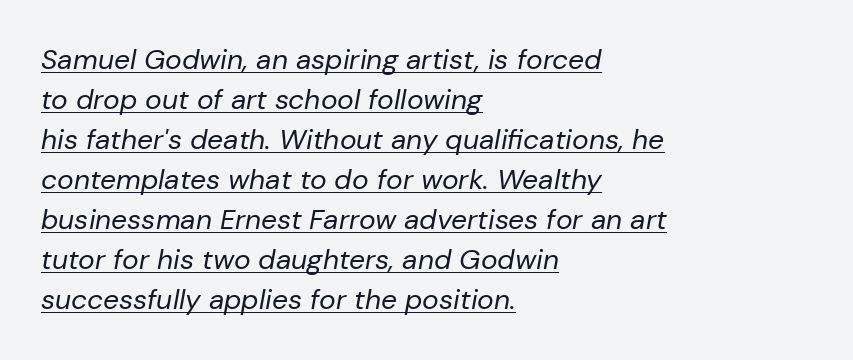
Posture: slanted. Summary of vertical rhythm: regular, with standard interline spacing. Casual observation: everything's shoved over to the left. The letters sit at their default tracking, neither squeezed nor spread. Here the designer chose a conventional face with non-uniform glyph widths.
